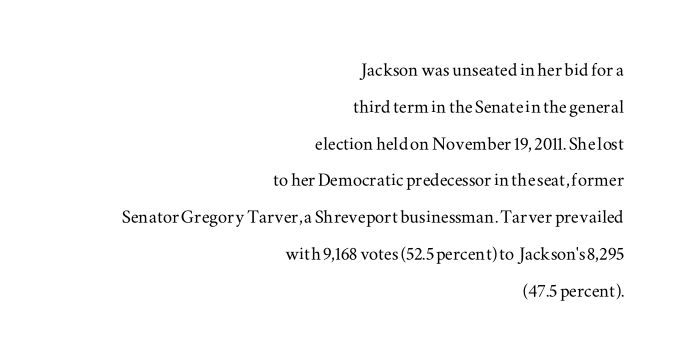
Q: Is the text italic (slanted)? A: No, it is upright.
Q: Is the text underlined? A: No.
Q: How is the paragraph aligned? A: Right-aligned.
Q: Is the spacing between letters normal or unusually wide? A: Normal.
Q: Is the spacing between lines tight, normal or loose? A: Normal.
